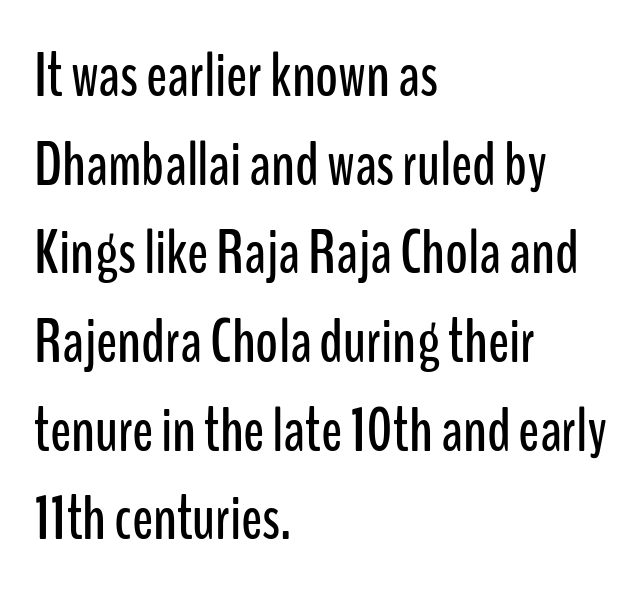
{"serif": "no", "italic": "no", "width": "condensed", "stroke_contrast": "low", "x_height": "medium", "monospaced": "no", "underline": "no", "align": "left", "line_spacing": "normal", "line_spacing_ratio": 1.43, "letter_spacing": "normal", "letter_spacing_em": 0.0, "glyph_px": 62}
